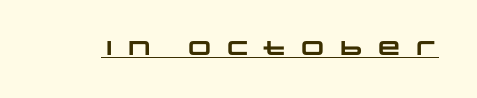
The image shows 20 px bold type; set unusually wide letter spacing (+0.41 em), underlined.
